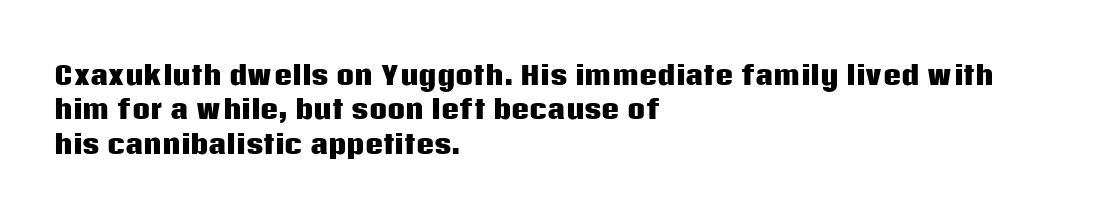
Q: Is the text bold? A: Yes.
Q: Is the text italic (slanted)? A: No, it is upright.
Q: Is the text underlined? A: No.
Q: How is the paragraph aligned? A: Left-aligned.
Q: Is the spacing between letters normal or unusually wide? A: Normal.
Q: Is the spacing between lines tight, normal or loose? A: Normal.
